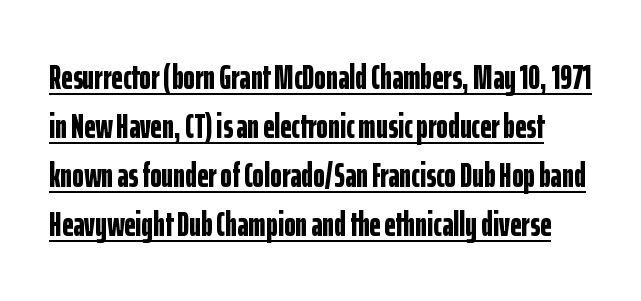
Q: Is the text bold? A: Yes.
Q: Is the text italic (slanted)? A: No, it is upright.
Q: Is the typeface a serif or a sans-serif typeface? A: Sans-serif.
Q: Is the text underlined? A: Yes.
Q: Is the spacing between letters normal or unusually wide? A: Normal.
Q: Is the spacing between lines tight, normal or loose? A: Normal.
Q: Width (condensed, normal, or wide)? A: Condensed.
Q: Stroke contrast? A: Low.
Q: x-height? A: Medium.
Q: Monospaced? A: No.
